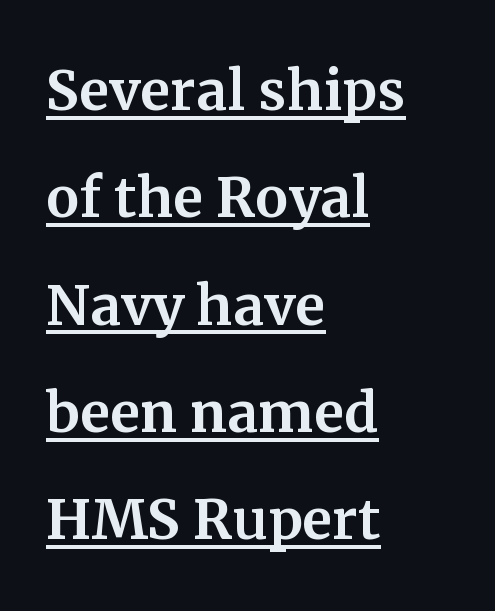
The image shows 74 px serif type, upright; set left-aligned, normal line spacing (1.45x), normal letter spacing, underlined; medium stroke contrast and a medium x-height.
